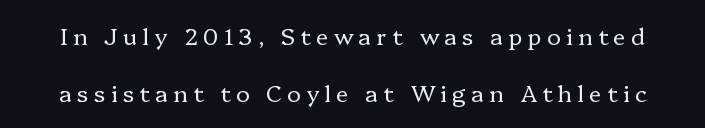
Q: Is the text bold? A: No.
Q: Is the text italic (slanted)? A: No, it is upright.
Q: Is the text underlined? A: No.
Q: Is the spacing between letters normal or unusually wide? A: Unusually wide.
Q: Is the spacing between lines tight, normal or loose? A: Loose.
